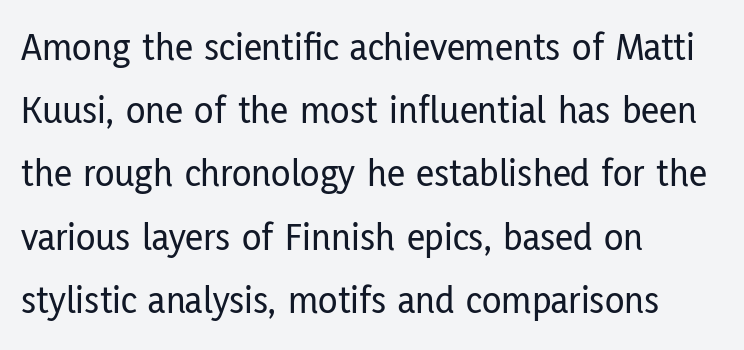
Q: Is the text italic (slanted)? A: No, it is upright.
Q: Is the typeface a serif or a sans-serif typeface? A: Sans-serif.
Q: Is the text underlined? A: No.
Q: How is the paragraph aligned? A: Left-aligned.
Q: Is the spacing between letters normal or unusually wide? A: Normal.
Q: Is the spacing between lines tight, normal or loose? A: Normal.
Q: Width (condensed, normal, or wide)? A: Condensed.
Q: Stroke contrast? A: Low.
Q: x-height? A: Medium.
Q: Monospaced? A: No.
